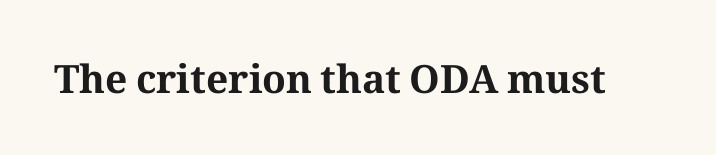
The image shows 39 px bold serif type, upright; set normal letter spacing, not underlined; medium stroke contrast and a medium x-height.
